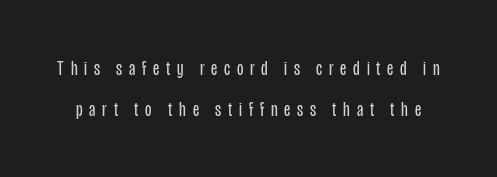
{"italic": "no", "bold": "no", "underline": "no", "line_spacing": "loose", "line_spacing_ratio": 1.93, "letter_spacing": "wide", "letter_spacing_em": 0.32, "glyph_px": 21}
